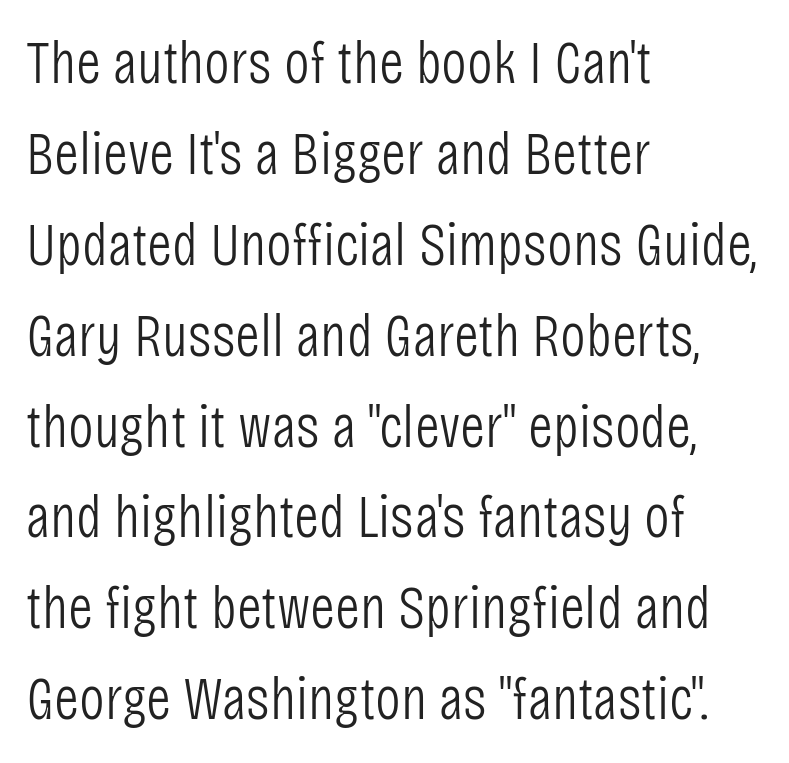
Q: Is the text bold? A: No.
Q: Is the text italic (slanted)? A: No, it is upright.
Q: Is the typeface a serif or a sans-serif typeface? A: Sans-serif.
Q: Is the text underlined? A: No.
Q: How is the paragraph aligned? A: Left-aligned.
Q: Is the spacing between letters normal or unusually wide? A: Normal.
Q: Is the spacing between lines tight, normal or loose? A: Normal.
Q: Width (condensed, normal, or wide)? A: Condensed.
Q: Stroke contrast? A: Low.
Q: x-height? A: Large.
Q: Monospaced? A: No.
